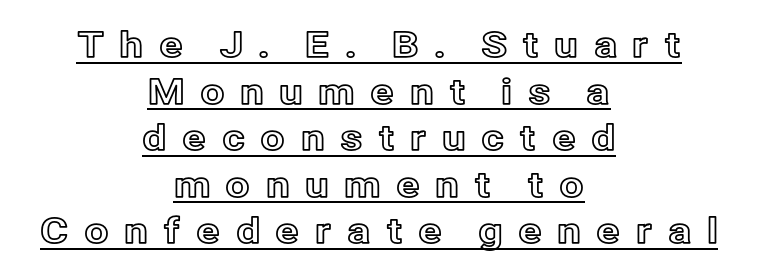
Short and long lines alike share a common midpoint. The tracking jumps out immediately: characters are airy and widely separated. The face used here appears with an underline applied. Each letter keeps its own natural width here, so spacing adapts to shape. Leading: standard.
